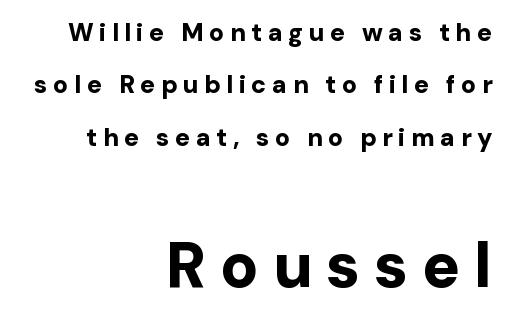
{"serif": "no", "italic": "no", "bold": "yes", "weight": "bold", "width": "normal", "stroke_contrast": "low", "x_height": "medium", "monospaced": "no", "underline": "no", "align": "right", "line_spacing": "loose", "line_spacing_ratio": 2.1, "letter_spacing": "wide", "letter_spacing_em": 0.22, "larger_block": "second", "size_ratio": 2.52, "glyph_px": 63}
